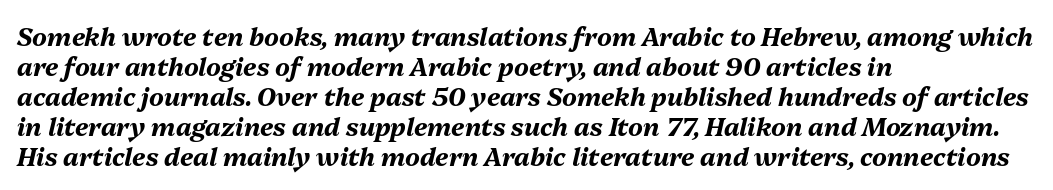
The image shows 25 px bold type, italic (leaning right); set left-aligned, line spacing 1.2x, normal letter spacing, not underlined.
